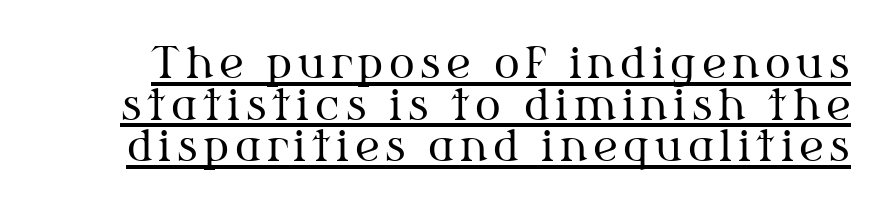
Q: Is the text bold? A: No.
Q: Is the text italic (slanted)? A: No, it is upright.
Q: Is the typeface a serif or a sans-serif typeface? A: Serif.
Q: Is the text underlined? A: Yes.
Q: Is the spacing between lines tight, normal or loose? A: Tight.
Q: Width (condensed, normal, or wide)? A: Normal.
Q: Stroke contrast? A: Medium.
Q: x-height? A: Medium.
Q: Monospaced? A: No.
